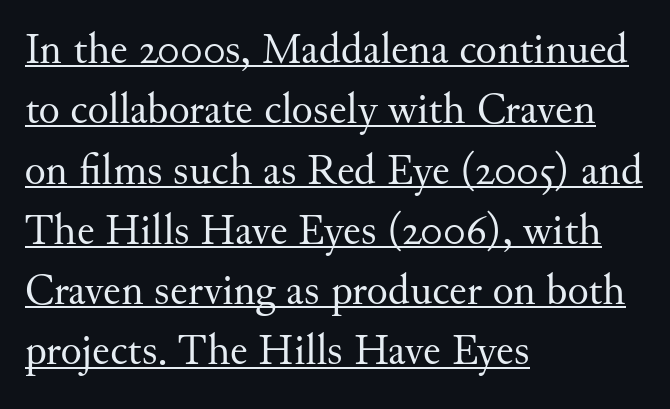
In terms of letterspacing, this is plain default setting. Looks like someone drew a line under every word here. In CSS terms this would be text-align: left. If you drew a line through each stem, it would be perfectly vertical. What's the leading like? Ordinary, nothing unusual. Stroke terminals: seriffed.
